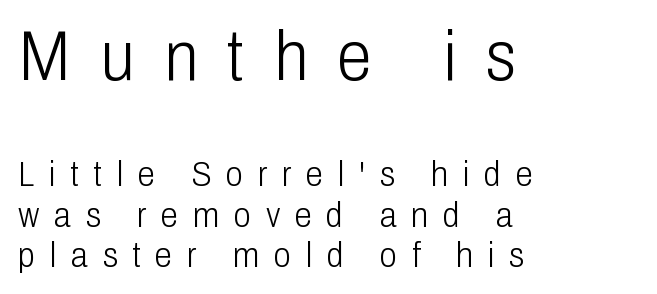
{"serif": "no", "italic": "no", "bold": "no", "weight": "light", "width": "condensed", "stroke_contrast": "low", "x_height": "medium", "monospaced": "no", "underline": "no", "align": "left", "line_spacing_ratio": 1.16, "letter_spacing": "wide", "letter_spacing_em": 0.42, "larger_block": "first", "size_ratio": 2.0, "glyph_px": 70}
